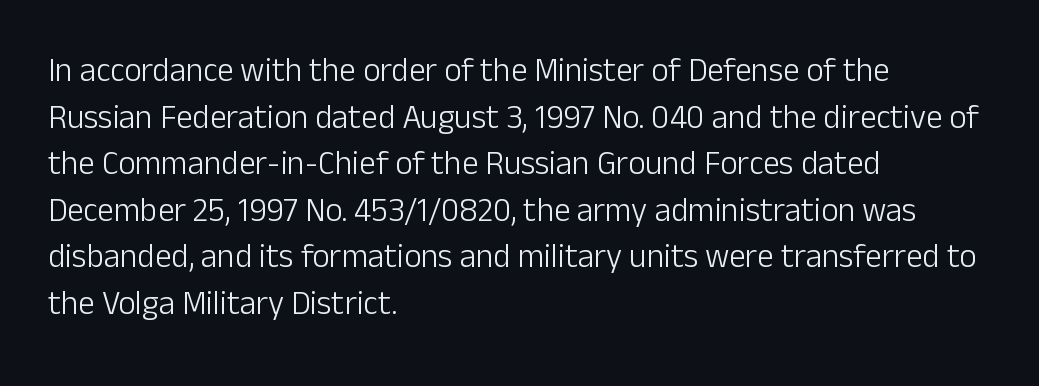
The image shows 33 px light sans-serif type, upright; set left-aligned, normal line spacing (1.41x), normal letter spacing, not underlined; low stroke contrast and a medium x-height.
